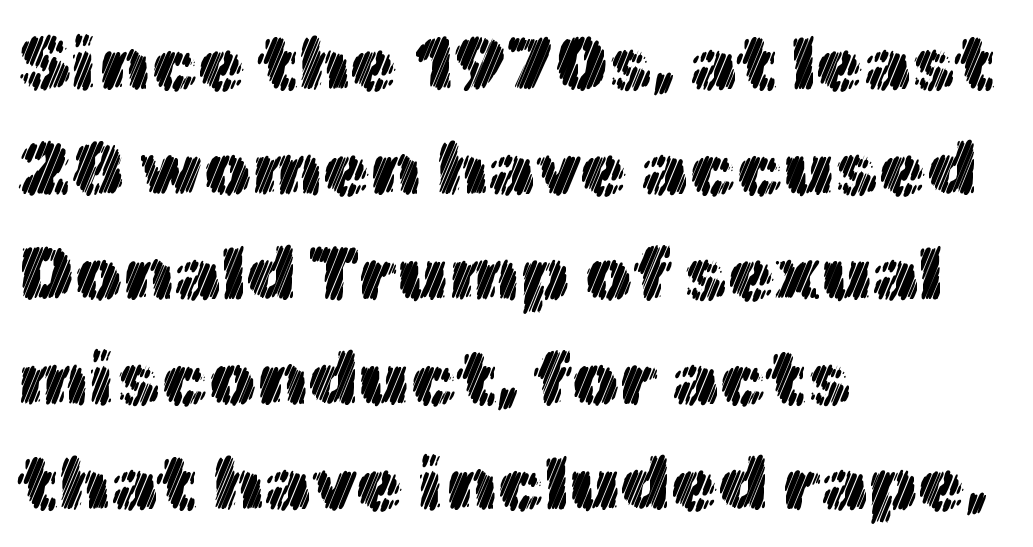
The image shows 76 px text type, upright; set left-aligned, normal line spacing (1.38x), normal letter spacing, not underlined; a medium x-height.
